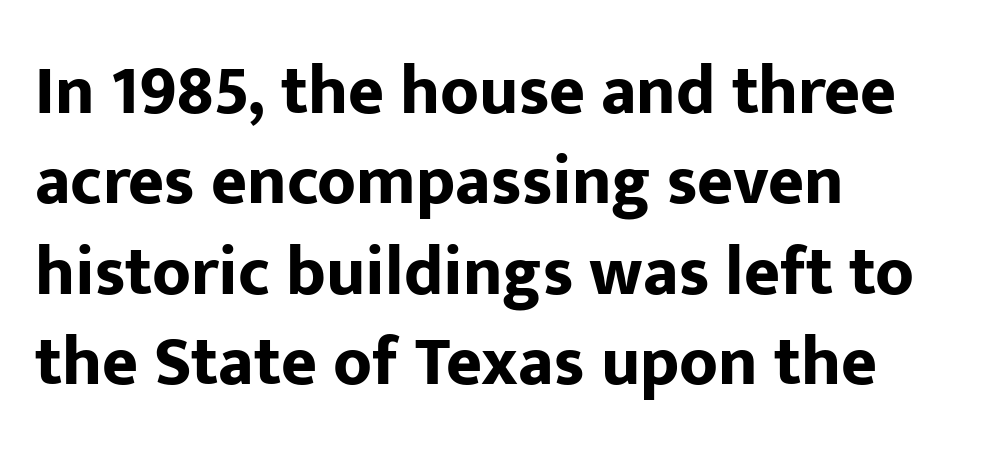
Q: Is the text bold? A: Yes.
Q: Is the text italic (slanted)? A: No, it is upright.
Q: Is the typeface a serif or a sans-serif typeface? A: Sans-serif.
Q: Is the text underlined? A: No.
Q: How is the paragraph aligned? A: Left-aligned.
Q: Is the spacing between letters normal or unusually wide? A: Normal.
Q: Is the spacing between lines tight, normal or loose? A: Normal.
Q: Width (condensed, normal, or wide)? A: Normal.
Q: Stroke contrast? A: Low.
Q: x-height? A: Medium.
Q: Monospaced? A: No.
